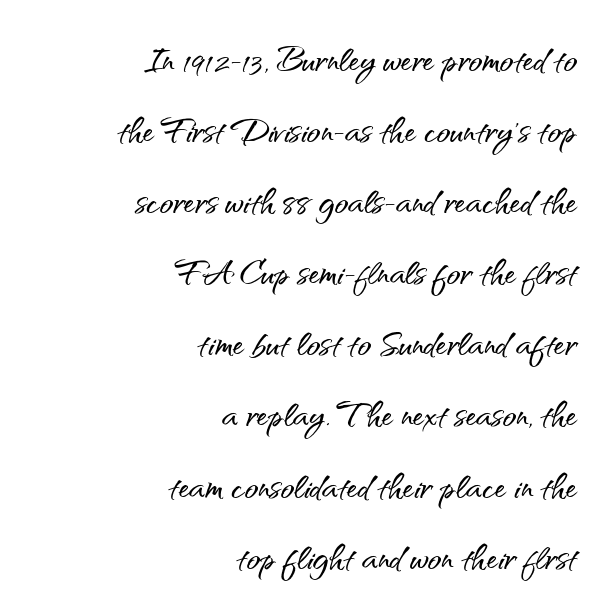
Q: Is the text italic (slanted)? A: Yes.
Q: Is the typeface a serif or a sans-serif typeface? A: Sans-serif.
Q: Is the text underlined? A: No.
Q: How is the paragraph aligned? A: Right-aligned.
Q: Is the spacing between letters normal or unusually wide? A: Normal.
Q: Is the spacing between lines tight, normal or loose? A: Normal.
Q: Width (condensed, normal, or wide)? A: Normal.
Q: Stroke contrast? A: Medium.
Q: x-height? A: Small.
Q: Monospaced? A: No.
